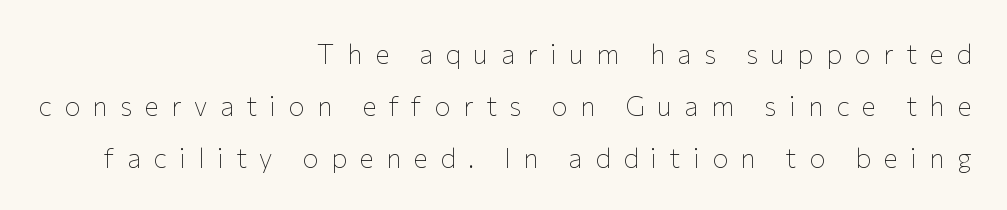
Q: Is the text bold? A: No.
Q: Is the text italic (slanted)? A: No, it is upright.
Q: Is the text underlined? A: No.
Q: How is the paragraph aligned? A: Right-aligned.
Q: Is the spacing between letters normal or unusually wide? A: Unusually wide.
Q: Is the spacing between lines tight, normal or loose? A: Loose.
